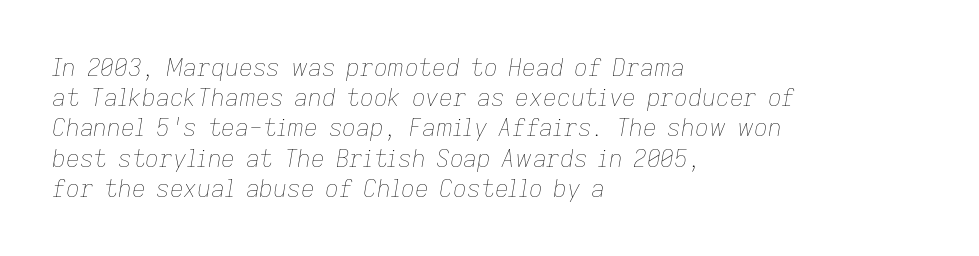
The image shows 24 px text type, italic (leaning right); set left-aligned, normal line spacing (1.26x), normal letter spacing, not underlined.
